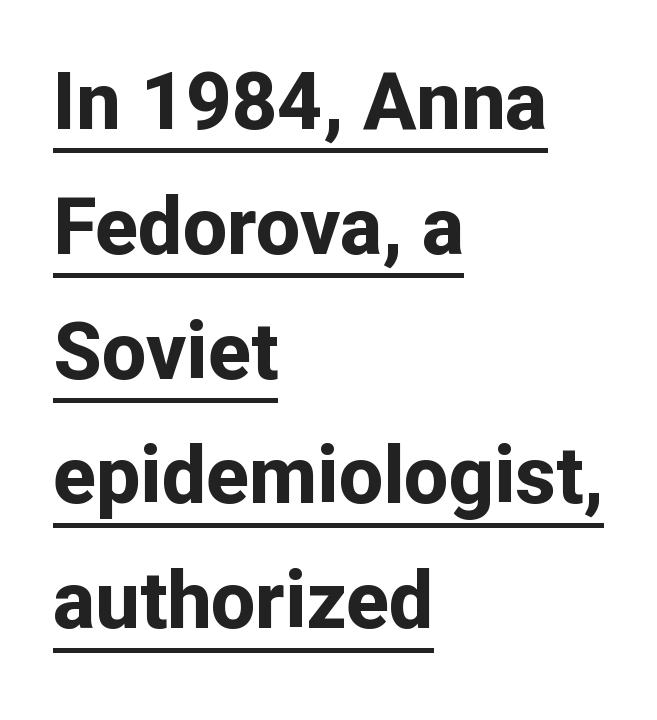
{"serif": "no", "italic": "no", "bold": "yes", "weight": "bold", "width": "normal", "stroke_contrast": "low", "x_height": "medium", "monospaced": "no", "underline": "yes", "align": "left", "line_spacing": "normal", "line_spacing_ratio": 1.58, "letter_spacing": "normal", "letter_spacing_em": 0.0, "glyph_px": 79}
